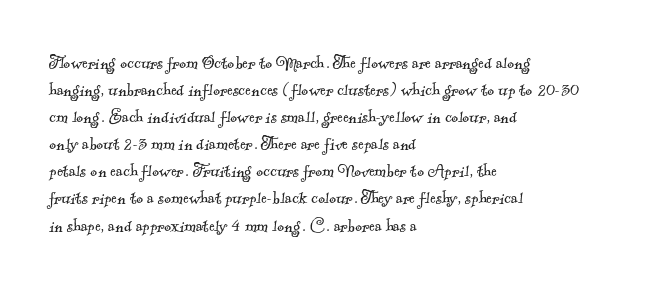
Q: Is the text bold? A: No.
Q: Is the text underlined? A: No.
Q: How is the paragraph aligned? A: Left-aligned.
Q: Is the spacing between letters normal or unusually wide? A: Normal.
Q: Is the spacing between lines tight, normal or loose? A: Normal.
